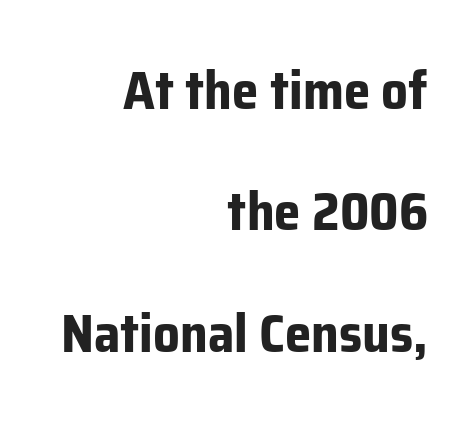
Q: Is the text bold? A: Yes.
Q: Is the text italic (slanted)? A: No, it is upright.
Q: Is the typeface a serif or a sans-serif typeface? A: Sans-serif.
Q: Is the text underlined? A: No.
Q: How is the paragraph aligned? A: Right-aligned.
Q: Is the spacing between letters normal or unusually wide? A: Normal.
Q: Is the spacing between lines tight, normal or loose? A: Loose.
Q: Width (condensed, normal, or wide)? A: Normal.
Q: Stroke contrast? A: Low.
Q: x-height? A: Medium.
Q: Monospaced? A: No.
